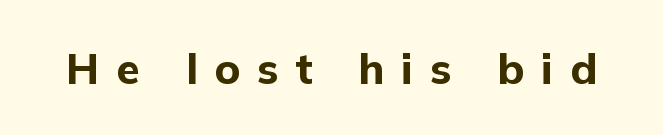
{"serif": "no", "italic": "no", "bold": "yes", "weight": "bold", "width": "normal", "stroke_contrast": "low", "x_height": "medium", "monospaced": "no", "underline": "no", "letter_spacing": "wide", "letter_spacing_em": 0.39, "glyph_px": 43}
